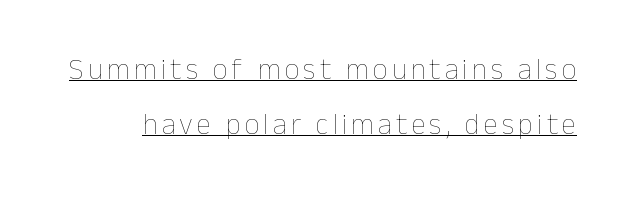
The image shows 29 px thin type, upright; set line spacing 1.89x, underlined; low stroke contrast and a medium x-height.
